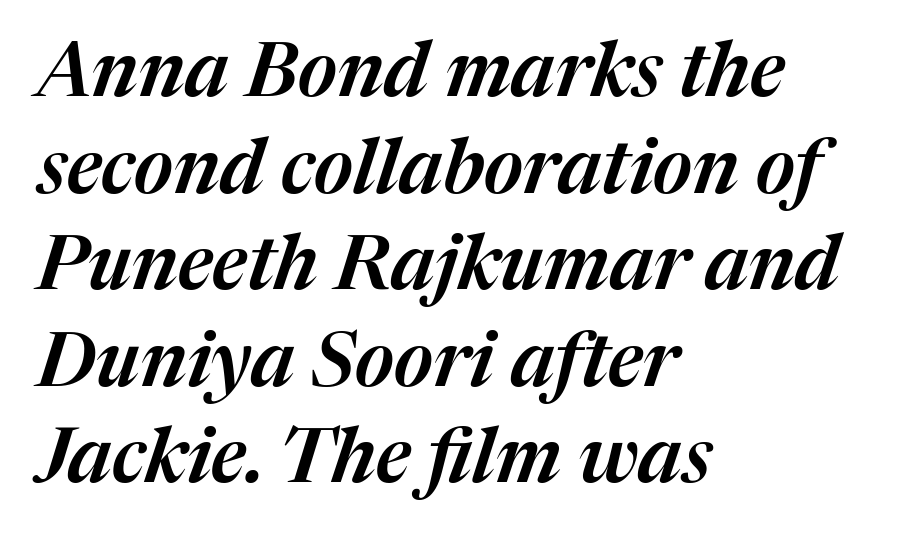
Q: Is the text italic (slanted)? A: Yes, it leans right by about 17 degrees.
Q: Is the text underlined? A: No.
Q: How is the paragraph aligned? A: Left-aligned.
Q: Is the spacing between letters normal or unusually wide? A: Normal.
Q: Is the spacing between lines tight, normal or loose? A: Normal.
Q: Width (condensed, normal, or wide)? A: Normal.
Q: Stroke contrast? A: Medium.
Q: x-height? A: Medium.
Q: Monospaced? A: No.
